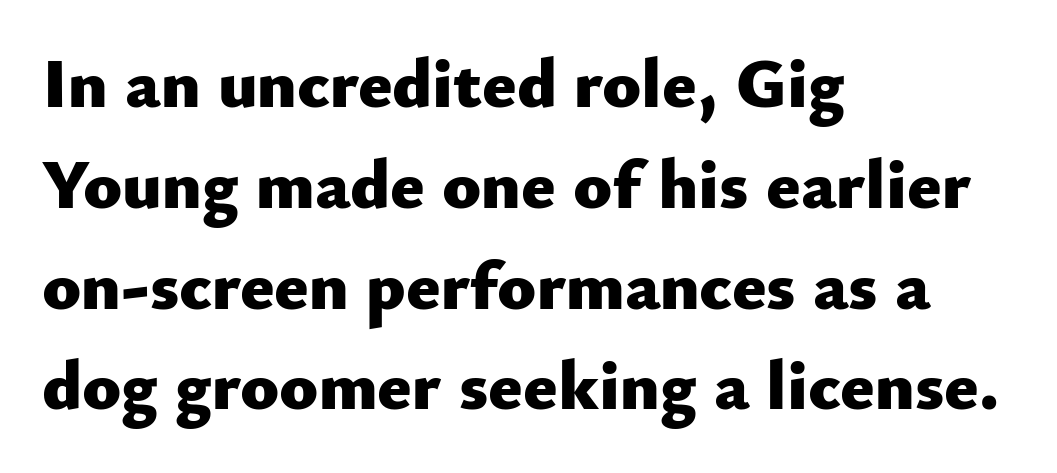
{"serif": "no", "italic": "no", "bold": "yes", "weight": "heavy", "width": "normal", "stroke_contrast": "low", "x_height": "small", "monospaced": "no", "underline": "no", "align": "left", "line_spacing": "normal", "line_spacing_ratio": 1.42, "letter_spacing": "normal", "letter_spacing_em": 0.0, "glyph_px": 71}
